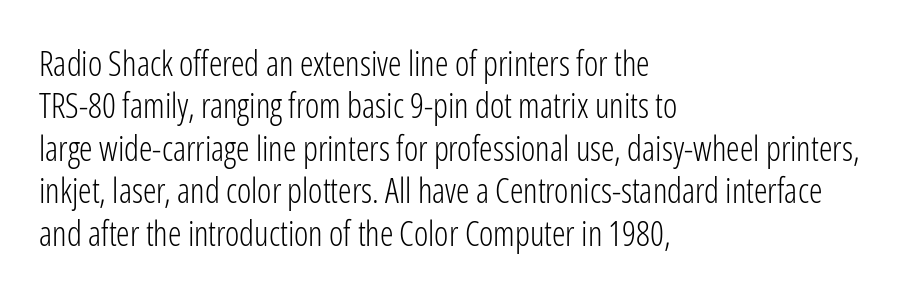
The image shows 34 px light, condensed sans-serif type, upright; set left-aligned, normal line spacing (1.25x), normal letter spacing, not underlined; low stroke contrast and a medium x-height.
